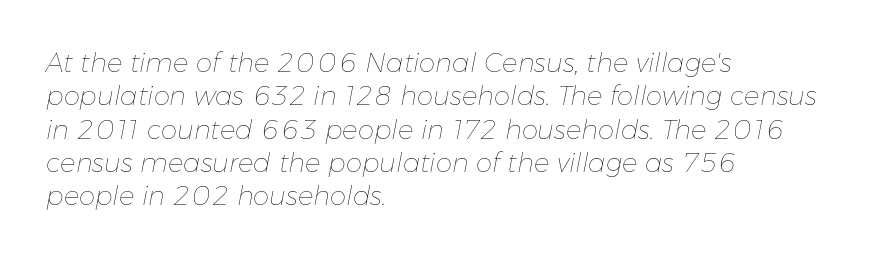
Q: Is the text bold? A: No.
Q: Is the text italic (slanted)? A: Yes, it leans right by about 11 degrees.
Q: Is the text underlined? A: No.
Q: How is the paragraph aligned? A: Left-aligned.
Q: Is the spacing between letters normal or unusually wide? A: Normal.
Q: Is the spacing between lines tight, normal or loose? A: Normal.
